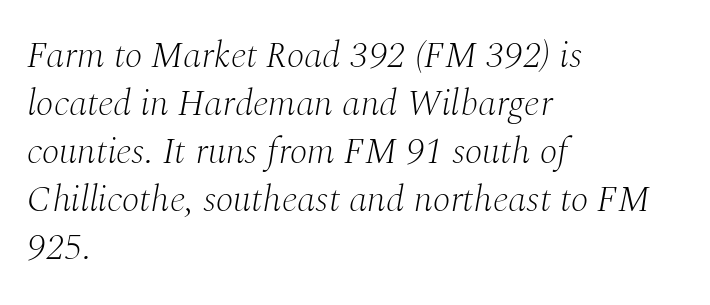
The image shows 37 px light serif type, italic (leaning right); set left-aligned, normal line spacing (1.3x), normal letter spacing, not underlined; medium stroke contrast and a medium x-height.
